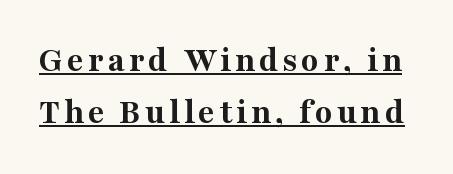
Q: Is the text bold? A: Yes.
Q: Is the text italic (slanted)? A: No, it is upright.
Q: Is the typeface a serif or a sans-serif typeface? A: Serif.
Q: Is the text underlined? A: Yes.
Q: Is the spacing between lines tight, normal or loose? A: Normal.
Q: Width (condensed, normal, or wide)? A: Normal.
Q: Stroke contrast? A: Medium.
Q: x-height? A: Medium.
Q: Monospaced? A: No.
